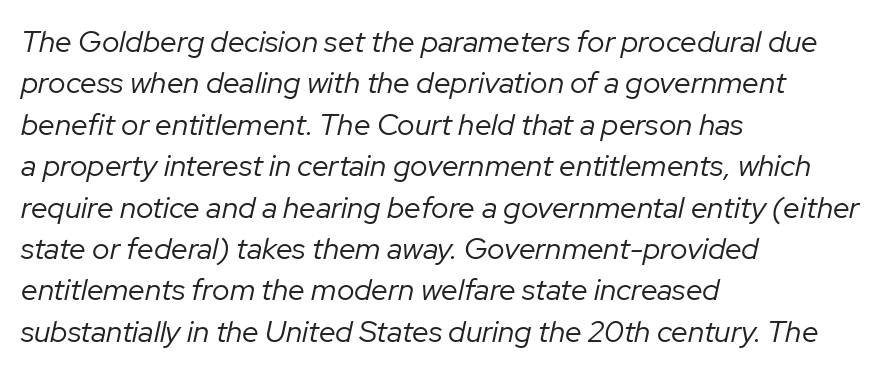
The image shows 30 px regular-weight type, italic (leaning right); set left-aligned, normal line spacing (1.38x), normal letter spacing, not underlined; low stroke contrast and a medium x-height.
